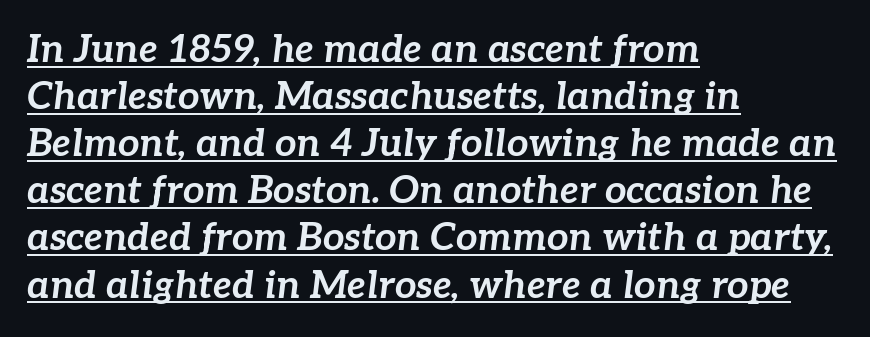
Casual observation: everything's shoved over to the left. The characters look thick and weighty, a clear bold. Compared with typical body copy, the letter spacing here is the same. Descenders here cross a horizontal rule under the line. The passage shown is typed in a proportional face where columns would drift.
